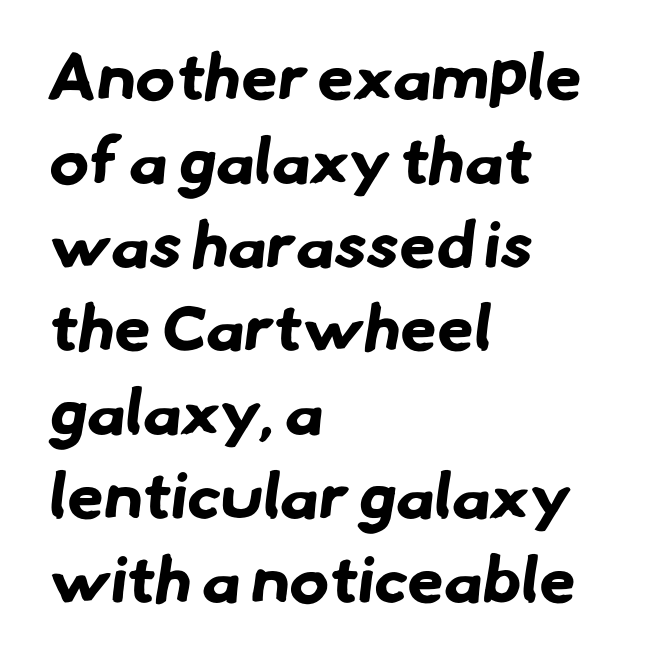
Q: Is the text bold? A: Yes.
Q: Is the typeface a serif or a sans-serif typeface? A: Sans-serif.
Q: Is the text underlined? A: No.
Q: How is the paragraph aligned? A: Left-aligned.
Q: Is the spacing between letters normal or unusually wide? A: Normal.
Q: Is the spacing between lines tight, normal or loose? A: Normal.
Q: Width (condensed, normal, or wide)? A: Normal.
Q: Stroke contrast? A: Low.
Q: x-height? A: Small.
Q: Monospaced? A: No.
